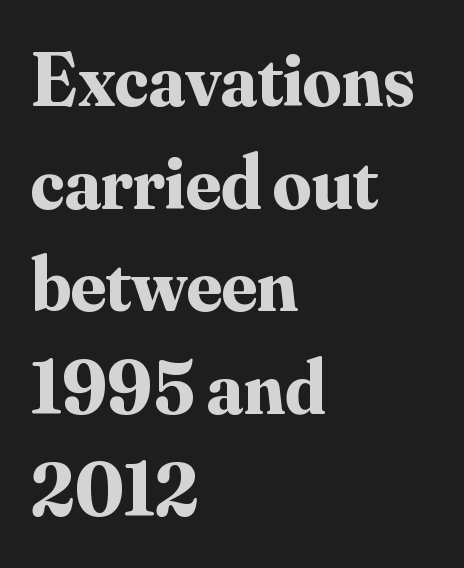
{"serif": "yes", "italic": "no", "bold": "yes", "weight": "bold", "width": "normal", "stroke_contrast": "medium", "x_height": "small", "monospaced": "no", "underline": "no", "align": "left", "line_spacing": "normal", "line_spacing_ratio": 1.35, "letter_spacing": "normal", "letter_spacing_em": 0.0, "glyph_px": 76}
